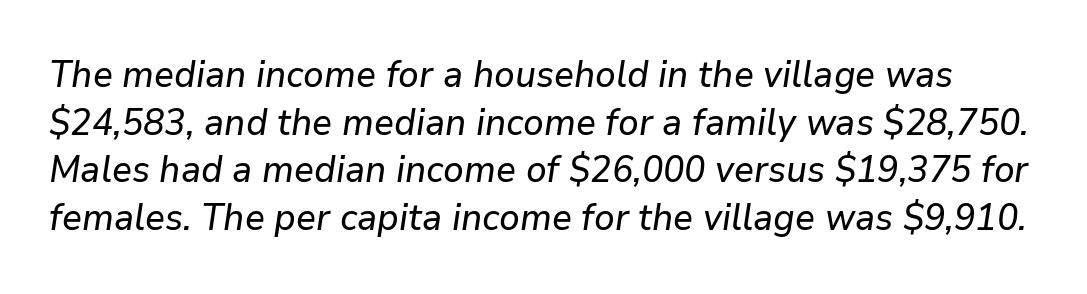
Leading matches the norm, producing a regular column. This sample has the flowing, uneven cadence of proportional lettering. Yep, that's italic — everything's leaning. Honestly, the letter spacing is just normal — you wouldn't notice it.
